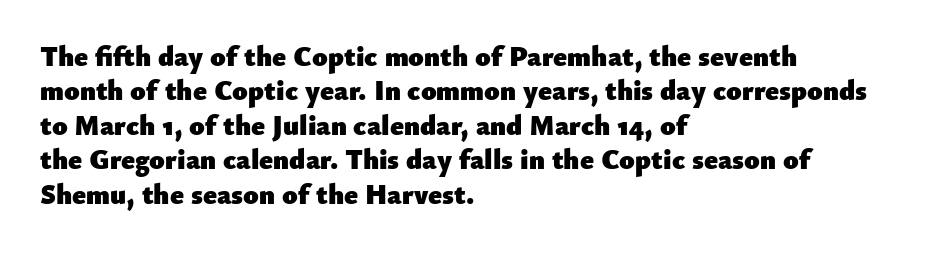
The sample has been set heavy, in full bold. Note: no serifs on the glyphs. Has an underline been added? It has not. Does extra space separate the letters? No, they use regular spacing.
